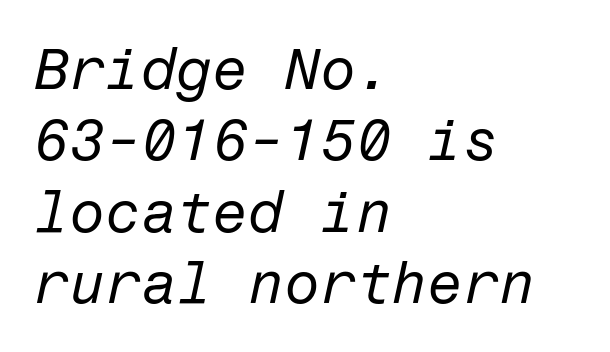
{"italic": "yes", "lean": "right", "slant_degrees": 12, "bold": "no", "weight": "regular", "width": "normal", "stroke_contrast": "low", "x_height": "medium", "underline": "no", "align": "left", "line_spacing_ratio": 1.23, "letter_spacing": "normal", "letter_spacing_em": 0.0, "glyph_px": 58}
